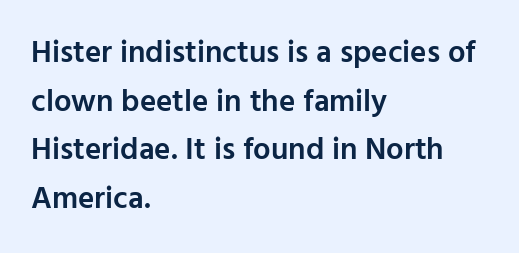
Students, this is semibold: more ink than regular, less than bold. When letters stand straight like this, we call the style roman or upright. The face used here is proportionally spaced, like ordinary book or web type. Nobody touched the tracking dial on this one. Typographically, this falls in the sans-serif category.
